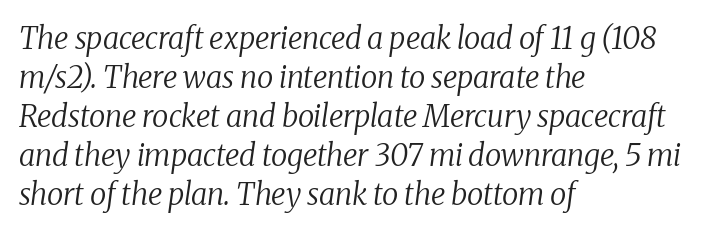
The image shows 30 px regular-weight serif type, italic (leaning right); set left-aligned, normal line spacing (1.3x), normal letter spacing, not underlined; medium stroke contrast and a medium x-height.
